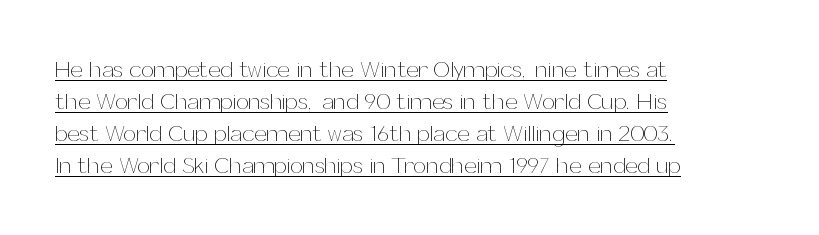
{"italic": "no", "bold": "no", "underline": "yes", "align": "left", "line_spacing": "normal", "line_spacing_ratio": 1.39, "letter_spacing": "normal", "letter_spacing_em": 0.0, "glyph_px": 23}
